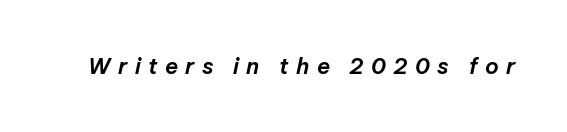
A bare baseline throughout the passage. Someone cranked the tracking dial way up on this one. These lines were composed using italics.
